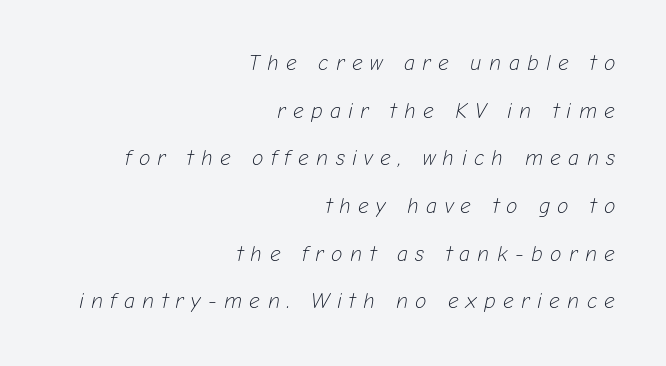
{"italic": "yes", "lean": "right", "slant_degrees": 12, "bold": "no", "underline": "no", "align": "right", "line_spacing": "loose", "line_spacing_ratio": 2.27, "letter_spacing": "wide", "letter_spacing_em": 0.35, "glyph_px": 21}
